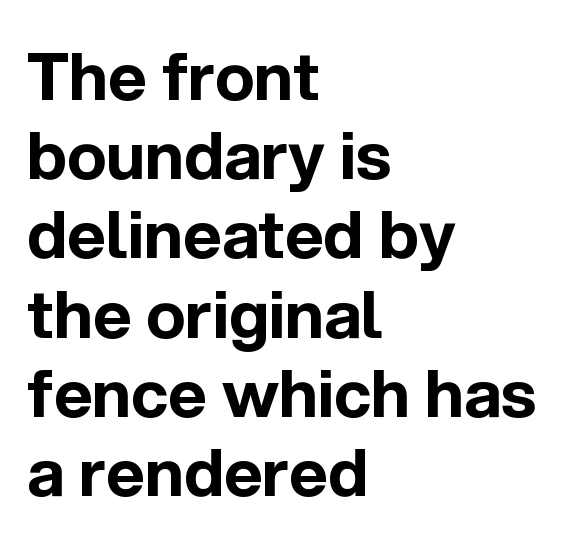
Q: Is the text bold? A: Yes.
Q: Is the text italic (slanted)? A: No, it is upright.
Q: Is the typeface a serif or a sans-serif typeface? A: Sans-serif.
Q: Is the text underlined? A: No.
Q: How is the paragraph aligned? A: Left-aligned.
Q: Is the spacing between letters normal or unusually wide? A: Normal.
Q: Width (condensed, normal, or wide)? A: Normal.
Q: x-height? A: Medium.
Q: Monospaced? A: No.
